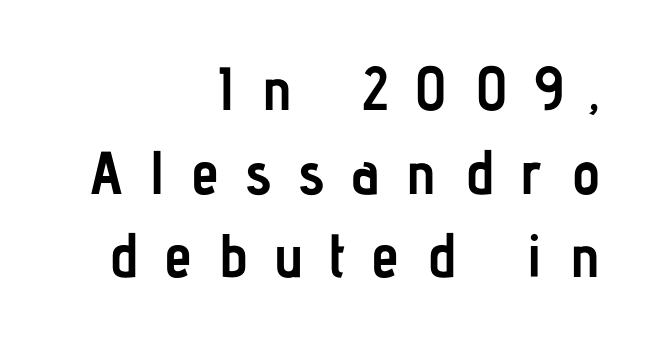
The designer left line spacing at the default. Only glyphs here, with clear space below each row. Is the type bold? Yes — the strokes are clearly thick and heavy. The typesetter chose a ragged-left arrangement here. Is this a sans? Yes — the strokes have no serifs. When letters stand straight like this, we call the style roman or upright.
